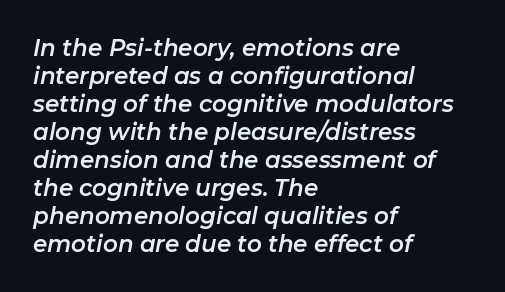
Yep, that's italic — everything's leaning. The rag falls on the right side of this text block. The passage shown has conventional tracking throughout. Unmarked baselines from the first word to the last.
